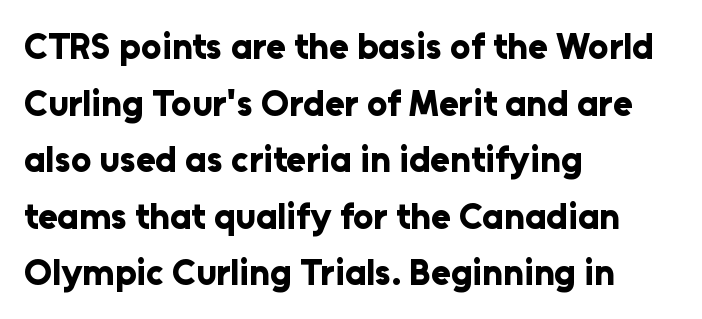
The rendering anchors every line to the left-hand side. The type family on display is of the sans-serif kind. Here the glyphs are tracked normally, forming tight word shapes. Rendered with straight, roman letterforms. The passage shown is typed in a proportional face where columns would drift. Whoever set this chose a conventional vertical rhythm.
